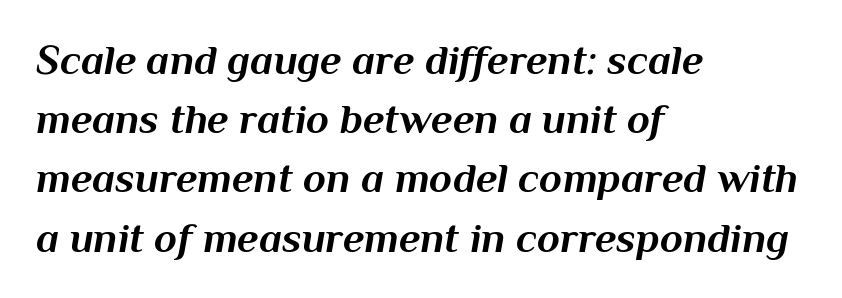
The image shows 42 px bold type, italic (leaning right); set left-aligned, normal line spacing (1.41x), normal letter spacing, not underlined; medium stroke contrast and a medium x-height.
